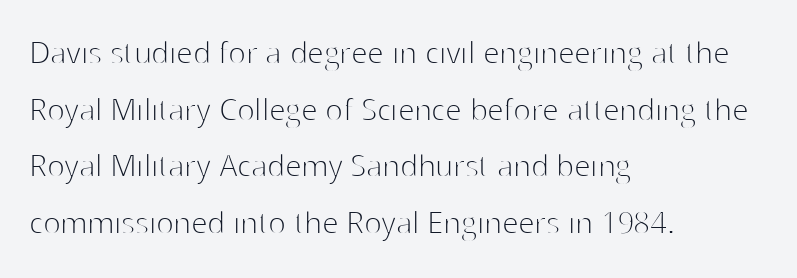
The image shows 37 px thin sans-serif type, upright; set left-aligned, normal line spacing (1.53x), normal letter spacing, not underlined; high stroke contrast and a medium x-height.
